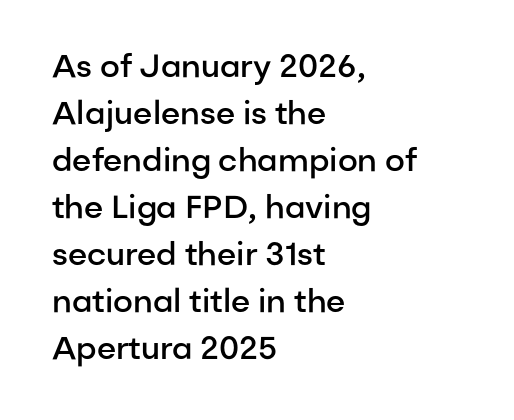
The image shows 32 px semibold sans-serif type, upright; set left-aligned, normal line spacing (1.47x), normal letter spacing, not underlined; low stroke contrast and a medium x-height.
